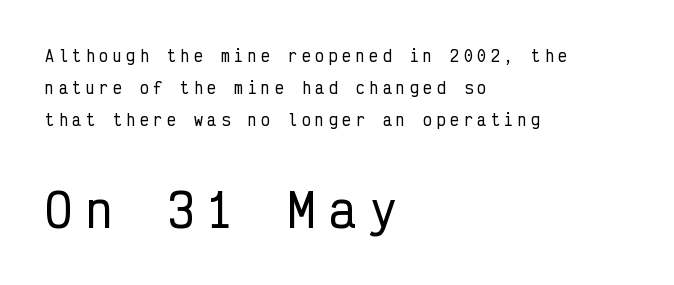
Quick note: not italic, upright. A student would notice the bottom passage is typeset larger than what precedes it. The face used here is a sans, in the tradition of grotesques and geometrics. Each word looks stretched out because of the extra space between its letters. Any mark beneath the type? The region is blank. The passage is arranged the way most books set body copy — flush left.
